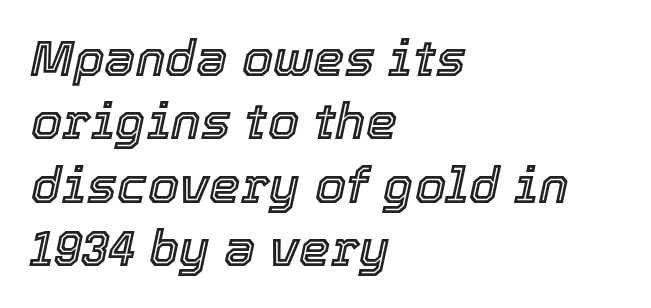
{"italic": "yes", "lean": "right", "slant_degrees": 12, "width": "normal", "x_height": "medium", "monospaced": "no", "underline": "no", "align": "left", "line_spacing": "normal", "line_spacing_ratio": 1.27, "letter_spacing": "normal", "letter_spacing_em": 0.0, "glyph_px": 50}
